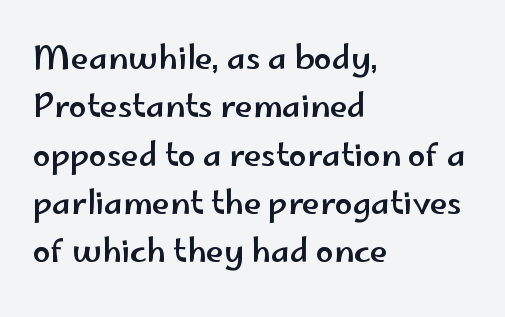
Q: Is the text italic (slanted)? A: No, it is upright.
Q: Is the typeface a serif or a sans-serif typeface? A: Sans-serif.
Q: Is the text underlined? A: No.
Q: How is the paragraph aligned? A: Left-aligned.
Q: Is the spacing between letters normal or unusually wide? A: Normal.
Q: Is the spacing between lines tight, normal or loose? A: Normal.
Q: Width (condensed, normal, or wide)? A: Wide.
Q: Stroke contrast? A: Low.
Q: x-height? A: Small.
Q: Monospaced? A: No.
